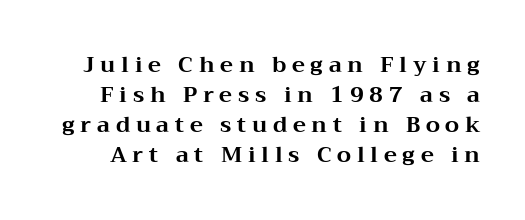
{"italic": "no", "bold": "yes", "underline": "no", "line_spacing": "normal", "line_spacing_ratio": 1.37, "letter_spacing": "wide", "letter_spacing_em": 0.26, "glyph_px": 22}
